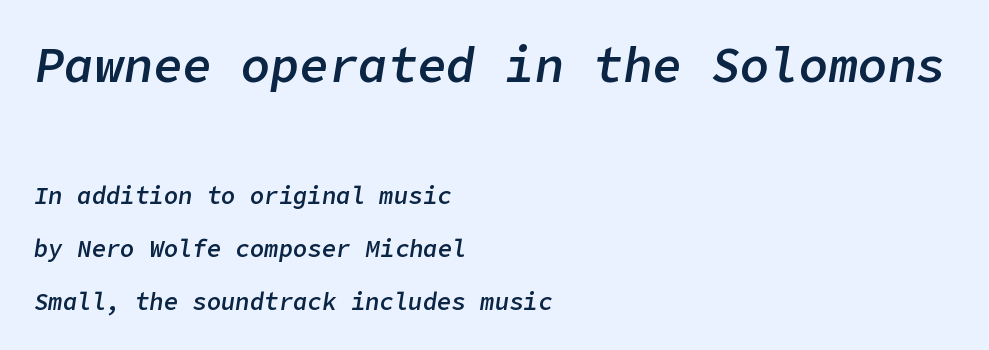
{"italic": "yes", "lean": "right", "slant_degrees": 9, "bold": "semi", "weight": "semibold", "width": "normal", "stroke_contrast": "low", "x_height": "medium", "underline": "no", "align": "left", "line_spacing": "loose", "line_spacing_ratio": 2.2, "letter_spacing": "normal", "letter_spacing_em": 0.0, "larger_block": "first", "size_ratio": 2.04, "glyph_px": 49}
